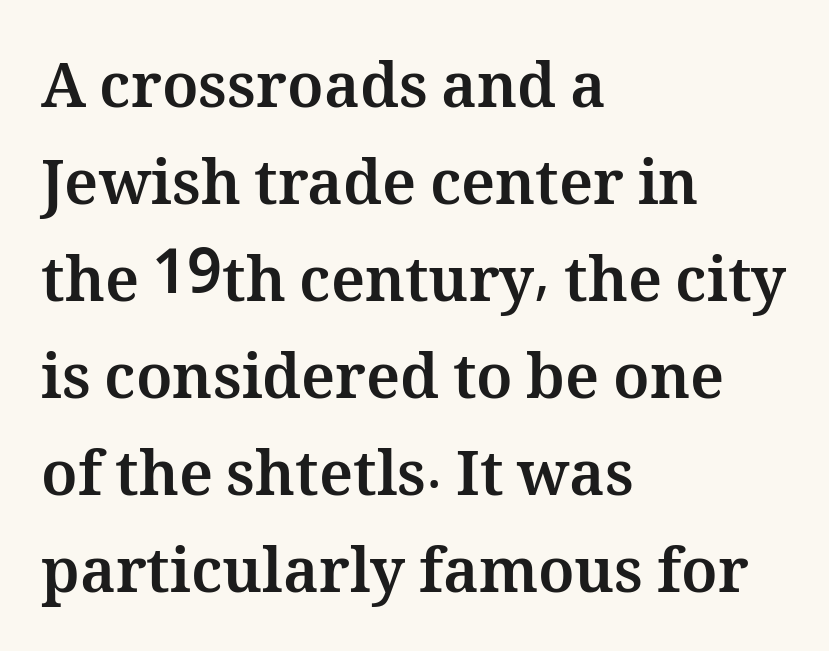
{"italic": "no", "bold": "yes", "weight": "bold", "width": "normal", "stroke_contrast": "medium", "x_height": "medium", "monospaced": "no", "underline": "no", "align": "left", "line_spacing": "normal", "line_spacing_ratio": 1.59, "letter_spacing": "normal", "letter_spacing_em": 0.0, "glyph_px": 61}
